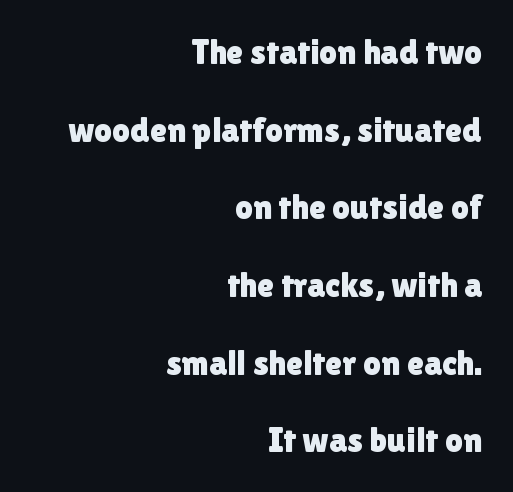
Nobody touched the tracking dial on this one. Beneath every word, the page is bare. The lettering stays uniformly vertical, giving the passage a roman look. The setting favours the right margin, as signatures and pull-quotes sometimes do.
